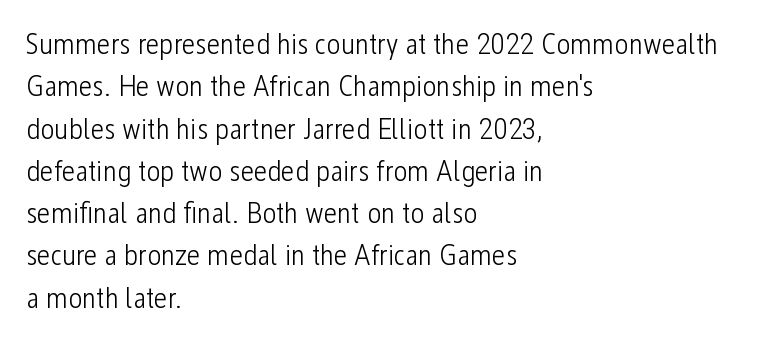
{"serif": "no", "italic": "no", "bold": "no", "weight": "light", "width": "condensed", "stroke_contrast": "low", "x_height": "medium", "monospaced": "no", "underline": "no", "align": "left", "line_spacing": "normal", "line_spacing_ratio": 1.41, "letter_spacing": "normal", "letter_spacing_em": 0.0, "glyph_px": 30}
